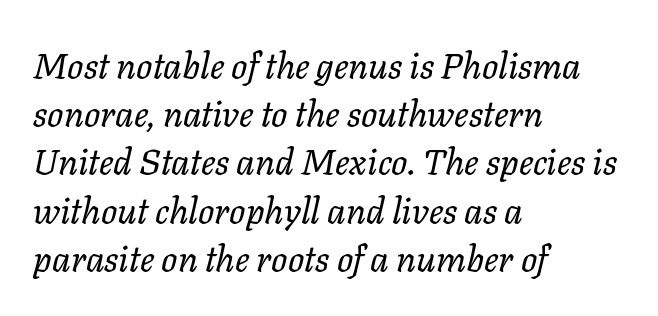
Looks like regular typesetting: each glyph gets only the width it needs. Is there much room between lines? A standard amount, neither cramped nor airy. Only glyphs here, with clear space below each row. There is no visible air inserted between adjacent glyphs. Casual observation: everything's shoved over to the left. This reads as an unemphasized weight, regular at the heaviest.
